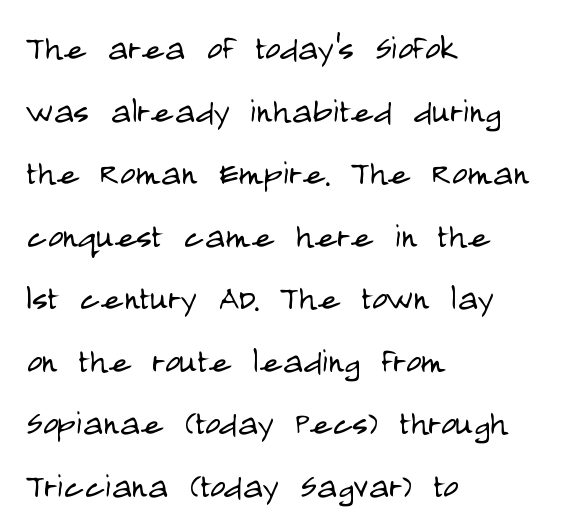
{"serif": "no", "italic": "no", "bold": "no", "weight": "light", "width": "condensed", "stroke_contrast": "low", "x_height": "large", "monospaced": "no", "underline": "no", "align": "left", "line_spacing": "normal", "line_spacing_ratio": 1.49, "letter_spacing": "normal", "letter_spacing_em": 0.0, "glyph_px": 42}
